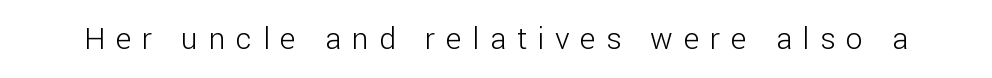
{"serif": "no", "italic": "no", "bold": "no", "weight": "light", "width": "normal", "stroke_contrast": "low", "x_height": "medium", "monospaced": "no", "underline": "no", "letter_spacing": "wide", "letter_spacing_em": 0.36, "glyph_px": 30}
